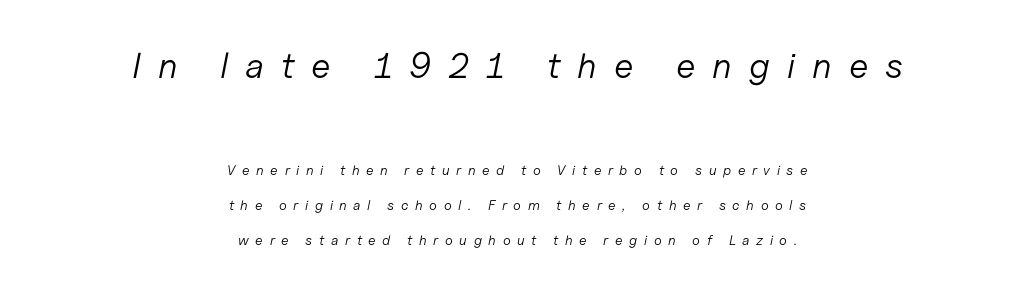
The image shows 36 px light type, italic (leaning right); set centered, loose line spacing (2.49x), unusually wide letter spacing (+0.47 em), not underlined; the first (top) block is 2.57x larger; low stroke contrast and a medium x-height.
